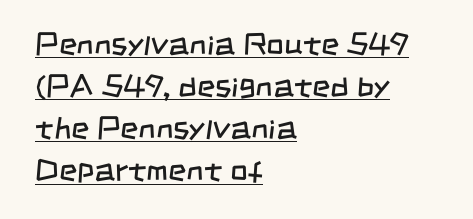
The image shows 31 px regular-weight, condensed sans-serif type; set left-aligned, normal line spacing (1.36x), normal letter spacing, underlined; low stroke contrast and a large x-height.
